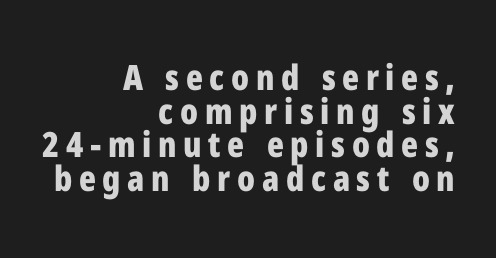
{"serif": "no", "italic": "no", "bold": "yes", "weight": "bold", "width": "condensed", "stroke_contrast": "low", "x_height": "medium", "monospaced": "no", "underline": "no", "align": "right", "line_spacing": "tight", "line_spacing_ratio": 0.96, "glyph_px": 35}
